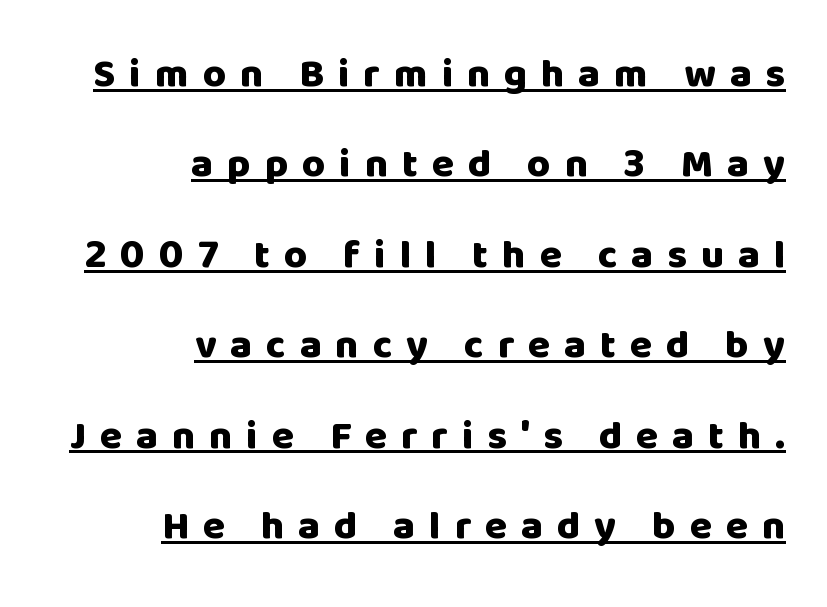
The passage shown is typed in a proportional face where columns would drift. Stroke terminals: plain, sans-serif. Is the type bold? Yes — the strokes are clearly thick and heavy. Italic: no, the glyphs are upright roman. Alignment: flush right.
